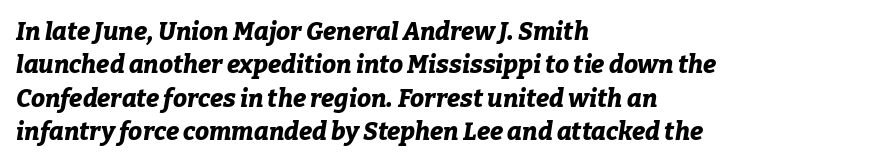
A typesetter would call this zero additional tracking. This is oblique type, the kind used for emphasis or titles. Each new line begins a customary step beneath the previous one. Descender tails drop into unmarked territory.
